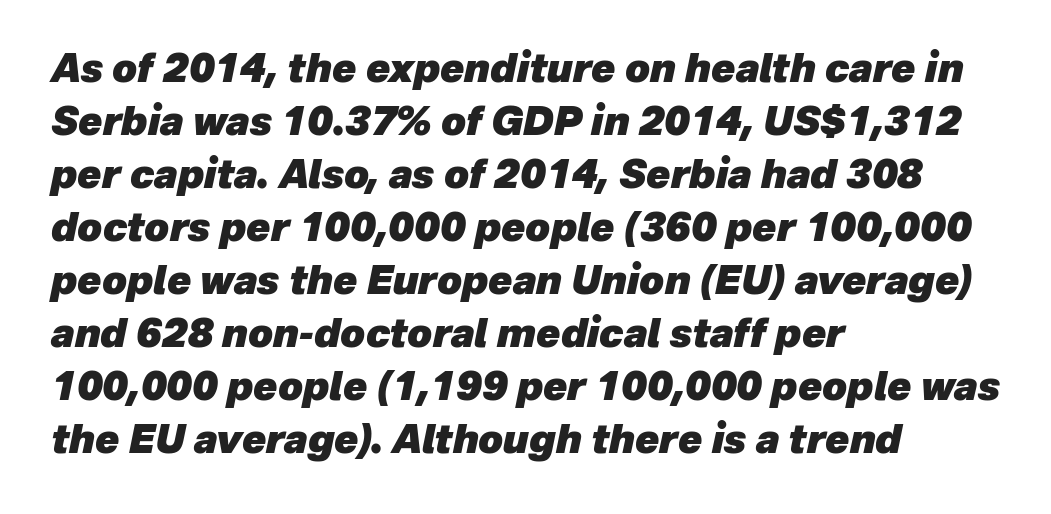
Q: Is the text bold? A: Yes.
Q: Is the text italic (slanted)? A: Yes, it leans right by about 12 degrees.
Q: Is the text underlined? A: No.
Q: How is the paragraph aligned? A: Left-aligned.
Q: Is the spacing between letters normal or unusually wide? A: Normal.
Q: Is the spacing between lines tight, normal or loose? A: Normal.
Q: Width (condensed, normal, or wide)? A: Normal.
Q: Stroke contrast? A: Low.
Q: x-height? A: Medium.
Q: Monospaced? A: No.
